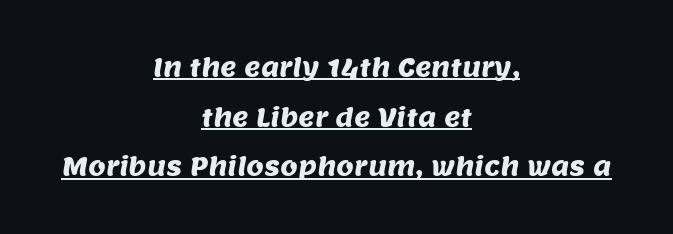
The image shows 25 px text type; set centered, loose line spacing (1.99x), normal letter spacing, underlined.
